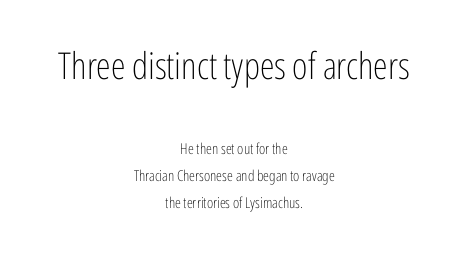
Q: Is the text bold? A: No.
Q: Is the text italic (slanted)? A: No, it is upright.
Q: Is the typeface a serif or a sans-serif typeface? A: Sans-serif.
Q: Is the text underlined? A: No.
Q: How is the paragraph aligned? A: Centered.
Q: Is the spacing between letters normal or unusually wide? A: Normal.
Q: Which block of text is set in a larger size, the first (top) or the second (bottom)? A: The first (top) one.
Q: Width (condensed, normal, or wide)? A: Condensed.
Q: Stroke contrast? A: Low.
Q: x-height? A: Medium.
Q: Monospaced? A: No.
